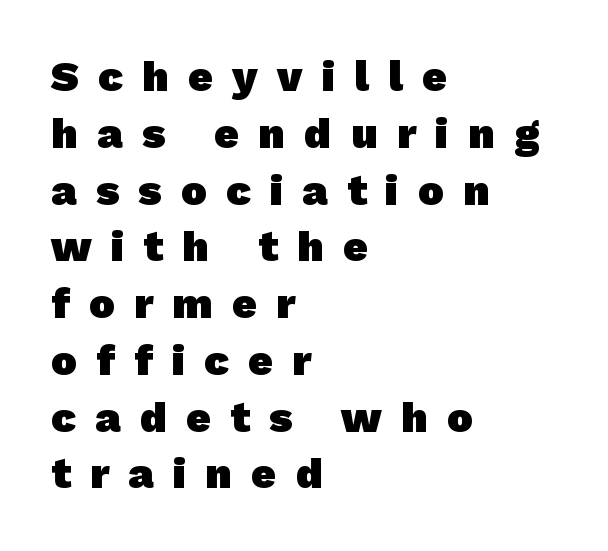
Q: Is the text bold? A: Yes.
Q: Is the typeface a serif or a sans-serif typeface? A: Sans-serif.
Q: Is the text underlined? A: No.
Q: How is the paragraph aligned? A: Left-aligned.
Q: Is the spacing between letters normal or unusually wide? A: Unusually wide.
Q: Is the spacing between lines tight, normal or loose? A: Normal.
Q: Width (condensed, normal, or wide)? A: Normal.
Q: Stroke contrast? A: Low.
Q: x-height? A: Medium.
Q: Monospaced? A: No.
